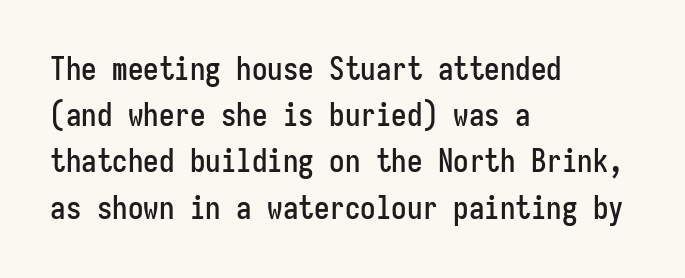
The typography opts for an upright posture over an oblique one. Leftover space on each line is placed entirely after the last word. Look at the bottom of the vertical strokes: they stop flat, with no serifs. The passage shown is typed in a monospace face where columns stay perfectly aligned. Any mark beneath the type? The region is blank.
